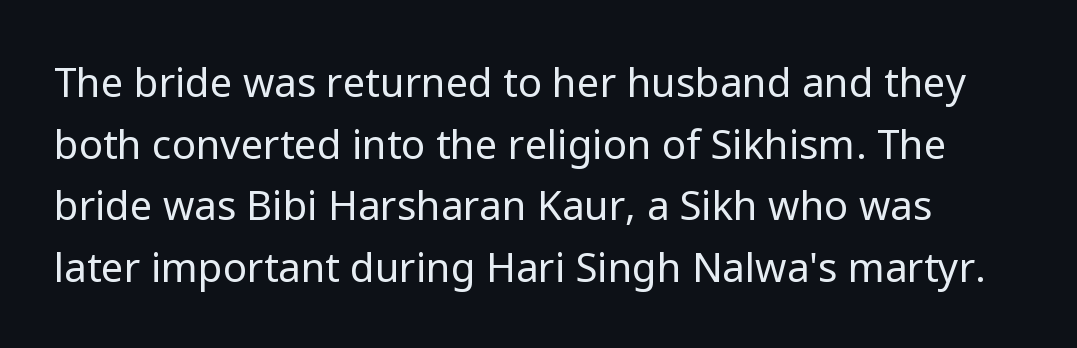
The image shows 40 px regular-weight sans-serif type, upright; set normal line spacing (1.54x), normal letter spacing, not underlined; low stroke contrast and a medium x-height.
